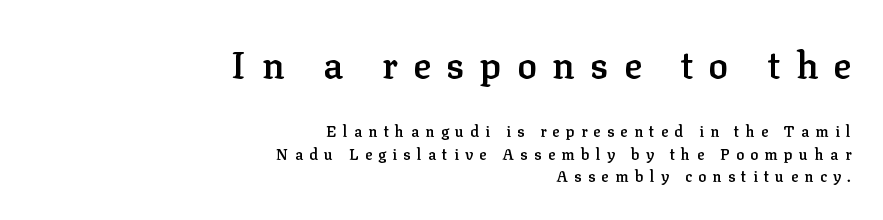
In terms of weight, the rendering is demibold, just under bold. The text was rendered using a seriffed face with decorative stroke endings. The typography opts for an upright posture over an oblique one. The zone under the glyphs is completely vacant. Whoever set this made the first block the dominant, larger element.
